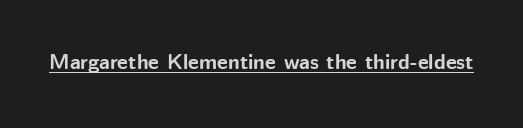
The image shows 21 px bold type, upright; set normal letter spacing, underlined.
